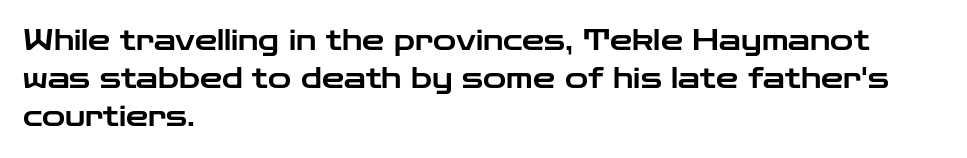
The image shows 28 px wide sans-serif type, upright; set left-aligned, normal line spacing (1.36x), normal letter spacing, not underlined; low stroke contrast and a medium x-height.
